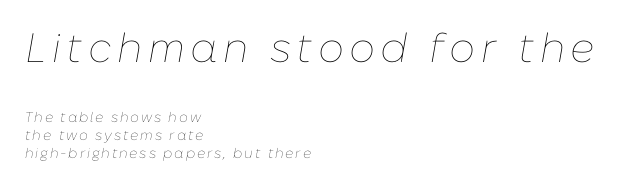
The image shows 41 px thin type, italic (leaning right); set left-aligned, normal line spacing (1.26x), not underlined; the first (top) block is 2.93x larger; low stroke contrast and a medium x-height.
